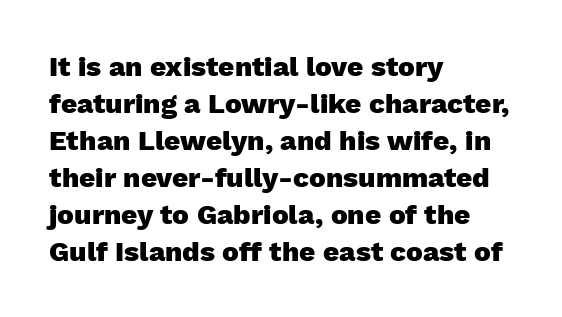
To sum up the face: it is a sans, with no serifs. Is this a fixed-width face? No — the glyphs have proportional, varying widths. Each line starts at the same left margin while the right side varies. Underline: absent.
